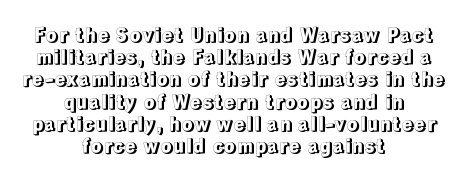
{"italic": "no", "underline": "no", "align": "center", "line_spacing": "tight", "line_spacing_ratio": 1.11, "letter_spacing": "normal", "letter_spacing_em": 0.0, "glyph_px": 20}
